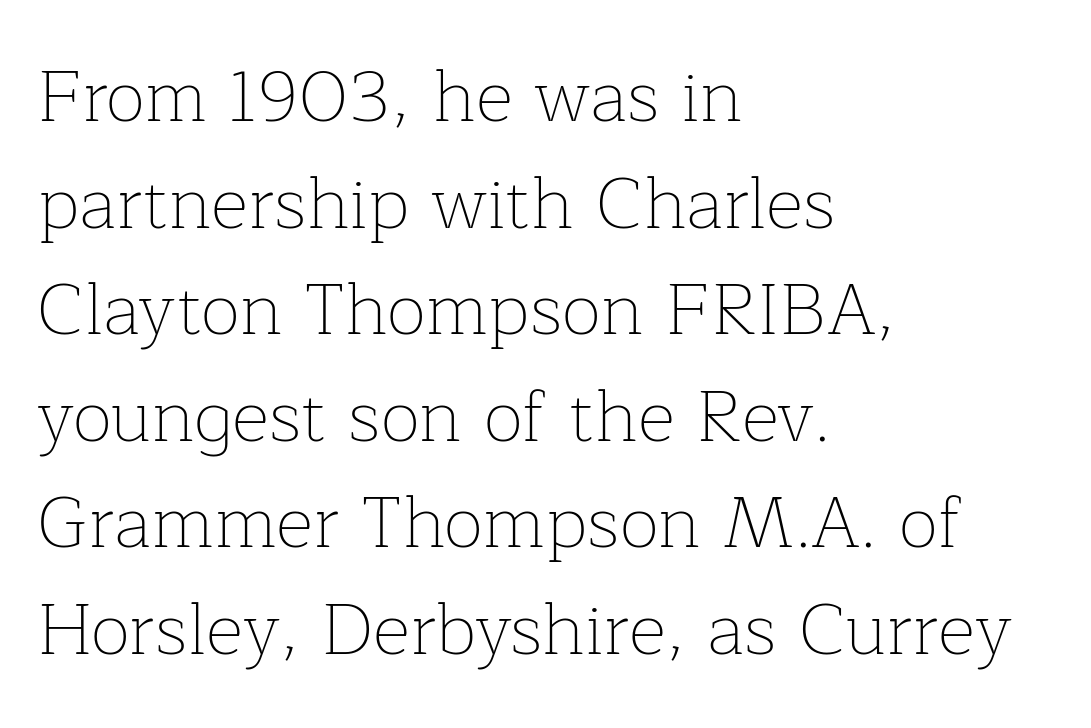
The letters look calm and open, with moderate or lighter stems. The horizontal fit of the characters is conventional and even. Nobody drew a line under any word here. Here the designer chose a conventional face with non-uniform glyph widths. Posture: upright roman. Notice how descenders clear the ascenders below comfortably — that's standard leading.
